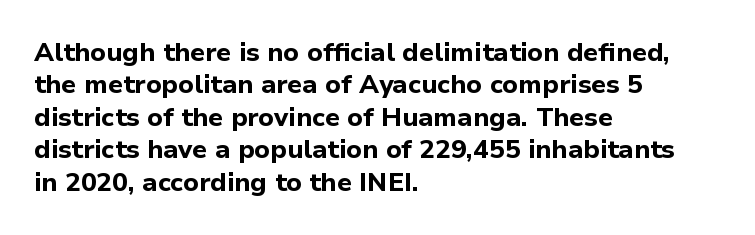
Interline gaps are of average width in this sample. Words float on clear page, feet unadorned. Weight check: bold — yes, fully. These lines were composed using upright roman letters.
